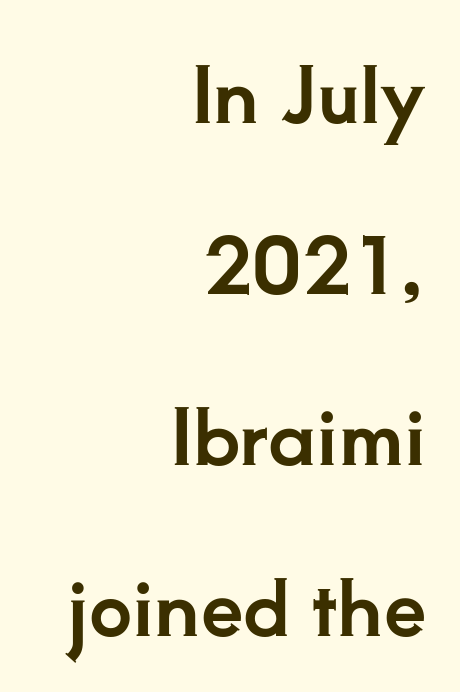
The image shows 76 px serif type, upright; set right-aligned, loose line spacing (2.25x), normal letter spacing, not underlined; low stroke contrast and a small x-height.
